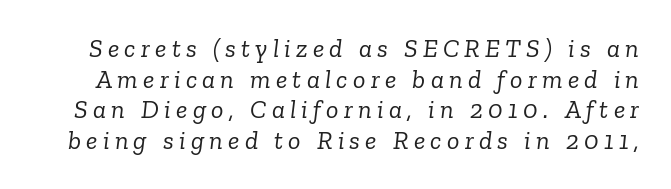
Descender tails drop into unmarked territory. This sample uses an oblique cut, with every glyph tilted off the vertical. These glyphs show unthickened strokes, regular width or finer. Short note: letters widely spaced.
